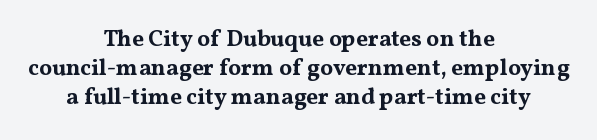
{"italic": "no", "bold": "yes", "underline": "no", "align": "center", "line_spacing": "normal", "line_spacing_ratio": 1.27, "letter_spacing": "normal", "letter_spacing_em": 0.0, "glyph_px": 23}
